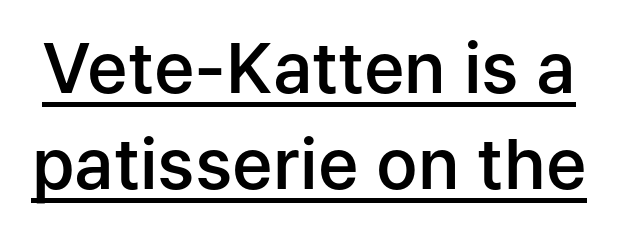
Q: Is the text bold? A: Semi-bold.
Q: Is the text italic (slanted)? A: No, it is upright.
Q: Is the typeface a serif or a sans-serif typeface? A: Sans-serif.
Q: Is the text underlined? A: Yes.
Q: Is the spacing between letters normal or unusually wide? A: Normal.
Q: Is the spacing between lines tight, normal or loose? A: Normal.
Q: Width (condensed, normal, or wide)? A: Normal.
Q: Stroke contrast? A: Low.
Q: x-height? A: Medium.
Q: Monospaced? A: No.
